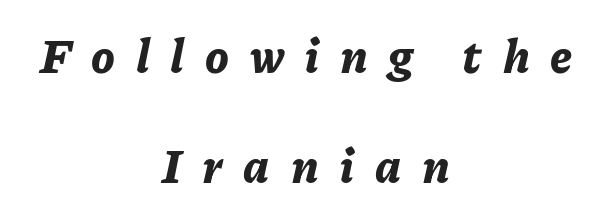
Proportional: the letters do not fall into vertical columns. Honestly, the rows look like they've been pulled way apart. An italicized treatment has been applied to the whole sample. The setting favours the middle, as headings and verse often do.
